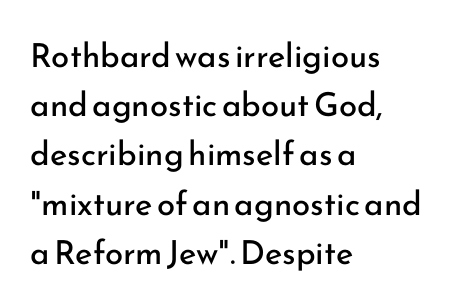
The image shows 33 px regular-weight sans-serif type, upright; set left-aligned, normal line spacing (1.49x), normal letter spacing, not underlined; low stroke contrast and a small x-height.
